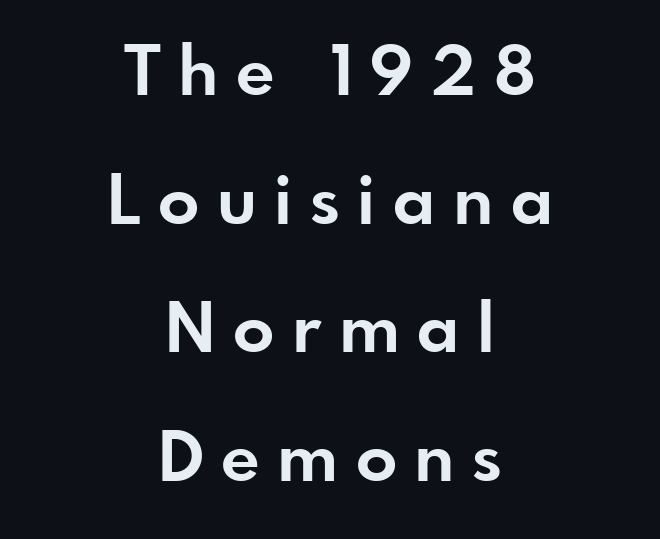
{"serif": "no", "italic": "no", "bold": "yes", "weight": "bold", "width": "normal", "stroke_contrast": "low", "x_height": "small", "monospaced": "no", "underline": "no", "align": "center", "line_spacing_ratio": 1.89, "letter_spacing": "wide", "letter_spacing_em": 0.26, "glyph_px": 68}
